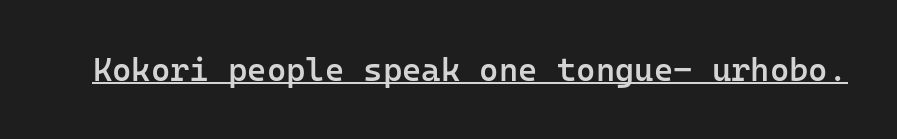
Tracking here is standard; glyphs follow each other at the usual distance. Is there an underline? Yes — a line sits under the letters. The rendering uses typewriter-style spacing with identical character cells. Posture: vertical. A fair bit of extra ink — the face is semibold, not bold. Grotesque or geometric, the face here clearly has no serifs.
